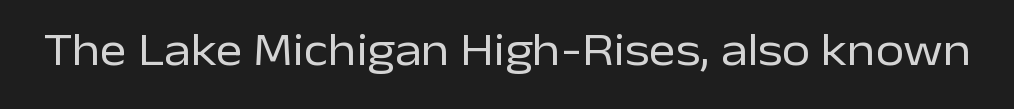
{"serif": "no", "italic": "no", "bold": "no", "weight": "regular", "width": "normal", "stroke_contrast": "low", "x_height": "medium", "monospaced": "no", "underline": "no", "letter_spacing": "normal", "letter_spacing_em": 0.0, "glyph_px": 46}
